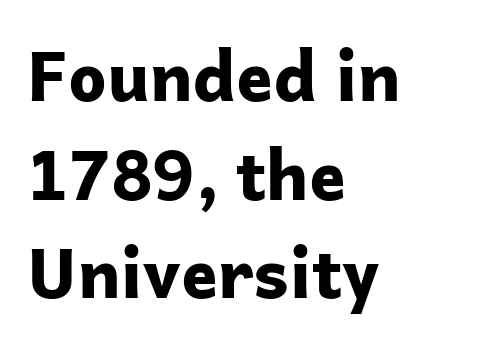
Q: Is the text bold? A: Yes.
Q: Is the text italic (slanted)? A: No, it is upright.
Q: Is the typeface a serif or a sans-serif typeface? A: Sans-serif.
Q: Is the text underlined? A: No.
Q: How is the paragraph aligned? A: Left-aligned.
Q: Is the spacing between letters normal or unusually wide? A: Normal.
Q: Is the spacing between lines tight, normal or loose? A: Normal.
Q: Width (condensed, normal, or wide)? A: Normal.
Q: Stroke contrast? A: Low.
Q: x-height? A: Medium.
Q: Monospaced? A: No.
